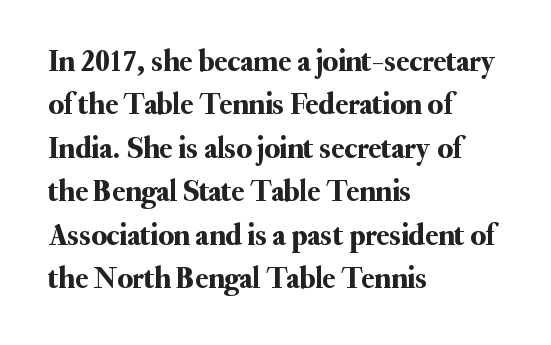
The image shows 30 px serif type, upright; set left-aligned, normal line spacing (1.45x), normal letter spacing, not underlined; medium stroke contrast and a small x-height.
